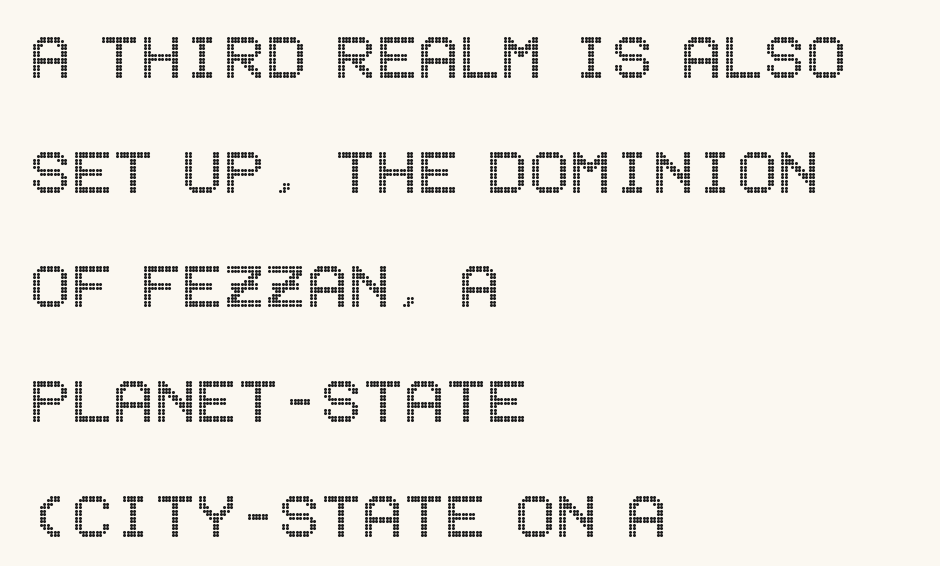
The image shows 77 px condensed type, upright; set left-aligned, normal line spacing (1.49x), normal letter spacing, not underlined; a large x-height.
